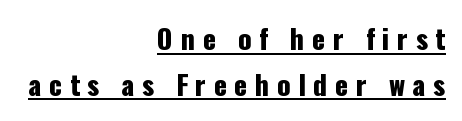
Tall strokes in this sample are plumb rather than angled. The line texture is sparse and dotted thanks to wide tracking. Which margin do the lines hug? The right one — the left edge is uneven. One glance says typical: line gaps are just what's usual. A continuous stroke trails under the words, as in a hyperlink.
